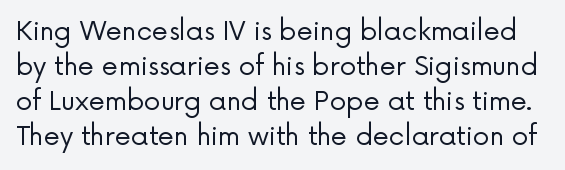
Q: Is the text bold? A: No.
Q: Is the text italic (slanted)? A: No, it is upright.
Q: Is the text underlined? A: No.
Q: Is the spacing between letters normal or unusually wide? A: Normal.
Q: Is the spacing between lines tight, normal or loose? A: Normal.
